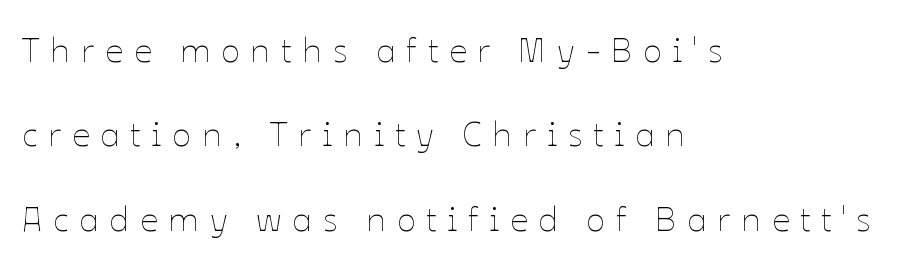
{"italic": "no", "bold": "no", "weight": "thin", "width": "normal", "stroke_contrast": "low", "x_height": "medium", "monospaced": "no", "underline": "no", "align": "left", "line_spacing": "loose", "line_spacing_ratio": 2.41, "letter_spacing": "wide", "letter_spacing_em": 0.31, "glyph_px": 35}
